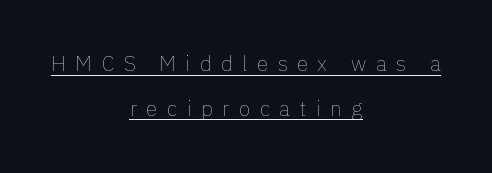
The image shows 21 px text type, upright; set centered, loose line spacing (2.13x), unusually wide letter spacing (+0.45 em), underlined.
